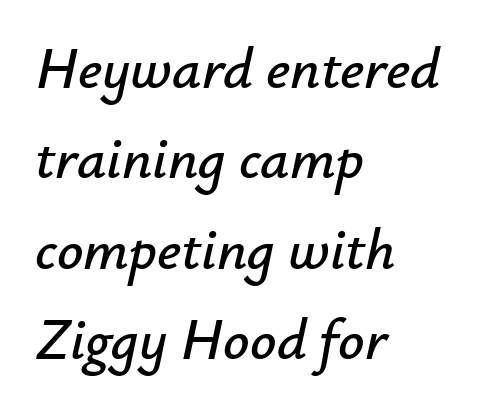
Q: Is the text italic (slanted)? A: Yes, it leans right by about 12 degrees.
Q: Is the text underlined? A: No.
Q: How is the paragraph aligned? A: Left-aligned.
Q: Is the spacing between letters normal or unusually wide? A: Normal.
Q: Is the spacing between lines tight, normal or loose? A: Normal.
Q: Width (condensed, normal, or wide)? A: Normal.
Q: Stroke contrast? A: Low.
Q: x-height? A: Small.
Q: Monospaced? A: No.
